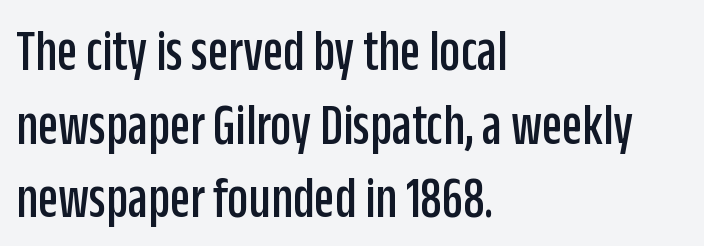
{"serif": "no", "italic": "no", "width": "condensed", "stroke_contrast": "low", "x_height": "large", "monospaced": "no", "underline": "no", "align": "left", "line_spacing": "normal", "line_spacing_ratio": 1.25, "letter_spacing": "normal", "letter_spacing_em": 0.0, "glyph_px": 59}
